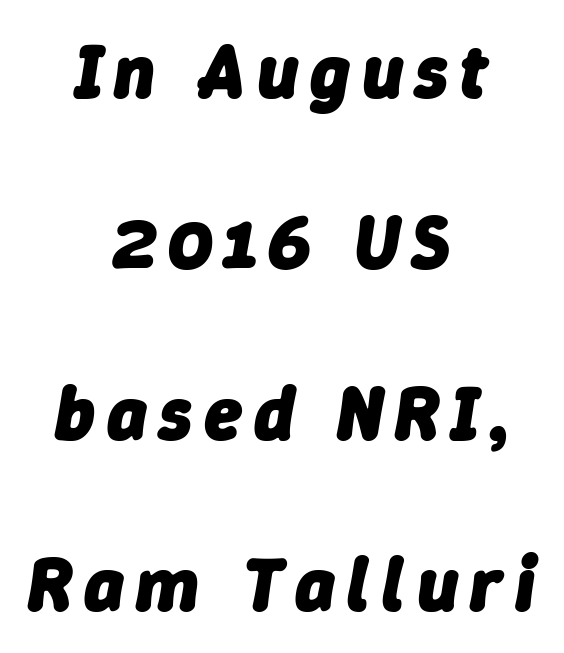
Q: Is the text bold? A: Yes.
Q: Is the text italic (slanted)? A: Yes, it leans right by about 9 degrees.
Q: Is the text underlined? A: No.
Q: How is the paragraph aligned? A: Centered.
Q: Is the spacing between lines tight, normal or loose? A: Loose.
Q: Width (condensed, normal, or wide)? A: Normal.
Q: Stroke contrast? A: Low.
Q: x-height? A: Medium.
Q: Monospaced? A: No.
